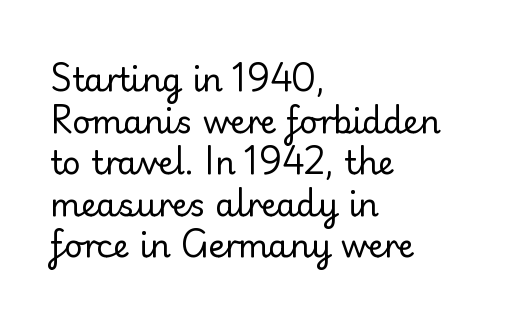
Q: Is the text bold? A: No.
Q: Is the text italic (slanted)? A: No, it is upright.
Q: Is the typeface a serif or a sans-serif typeface? A: Sans-serif.
Q: Is the text underlined? A: No.
Q: How is the paragraph aligned? A: Left-aligned.
Q: Is the spacing between letters normal or unusually wide? A: Normal.
Q: Is the spacing between lines tight, normal or loose? A: Normal.
Q: Width (condensed, normal, or wide)? A: Normal.
Q: Stroke contrast? A: Low.
Q: x-height? A: Small.
Q: Monospaced? A: No.
